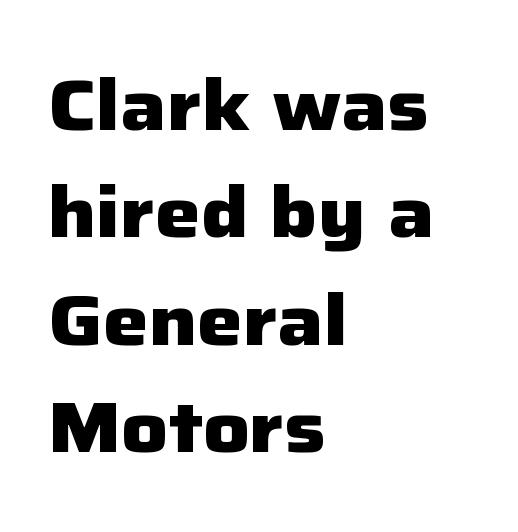
The image shows 72 px heavy sans-serif type, upright; set left-aligned, normal line spacing (1.49x), normal letter spacing, not underlined; low stroke contrast and a medium x-height.
